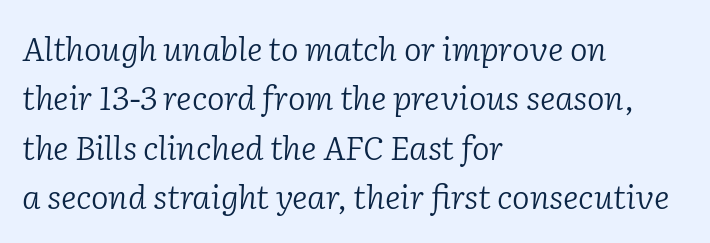
{"serif": "yes", "italic": "yes", "lean": "right", "slant_degrees": 2, "bold": "no", "weight": "light", "width": "normal", "stroke_contrast": "low", "x_height": "medium", "monospaced": "no", "underline": "no", "align": "left", "line_spacing": "normal", "line_spacing_ratio": 1.5, "letter_spacing": "normal", "letter_spacing_em": 0.0, "glyph_px": 33}
